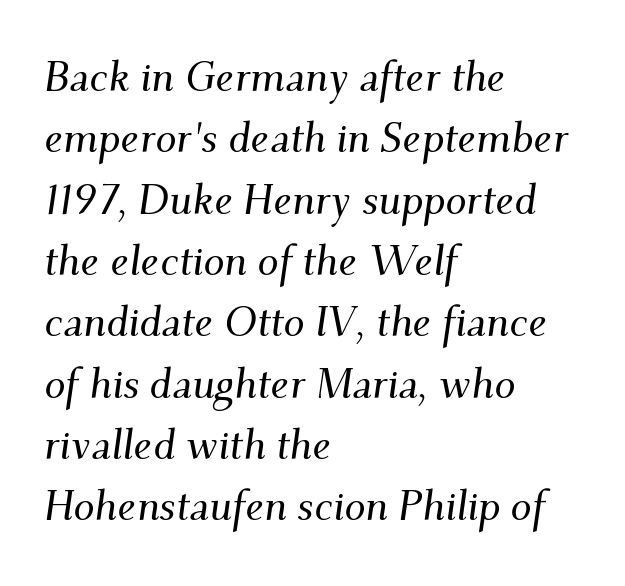
Q: Is the text italic (slanted)? A: Yes, it leans right by about 9 degrees.
Q: Is the typeface a serif or a sans-serif typeface? A: Serif.
Q: Is the text underlined? A: No.
Q: How is the paragraph aligned? A: Left-aligned.
Q: Is the spacing between letters normal or unusually wide? A: Normal.
Q: Is the spacing between lines tight, normal or loose? A: Normal.
Q: Width (condensed, normal, or wide)? A: Normal.
Q: Stroke contrast? A: Medium.
Q: x-height? A: Small.
Q: Monospaced? A: No.
